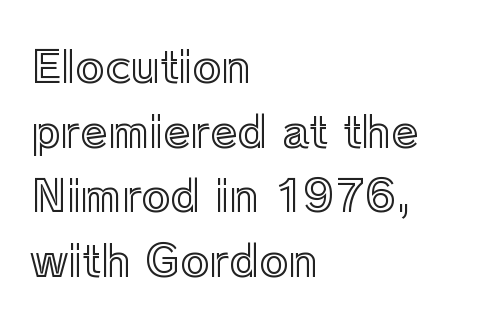
The image shows 44 px text type, upright; set left-aligned, normal line spacing (1.47x), normal letter spacing, not underlined; a medium x-height.
